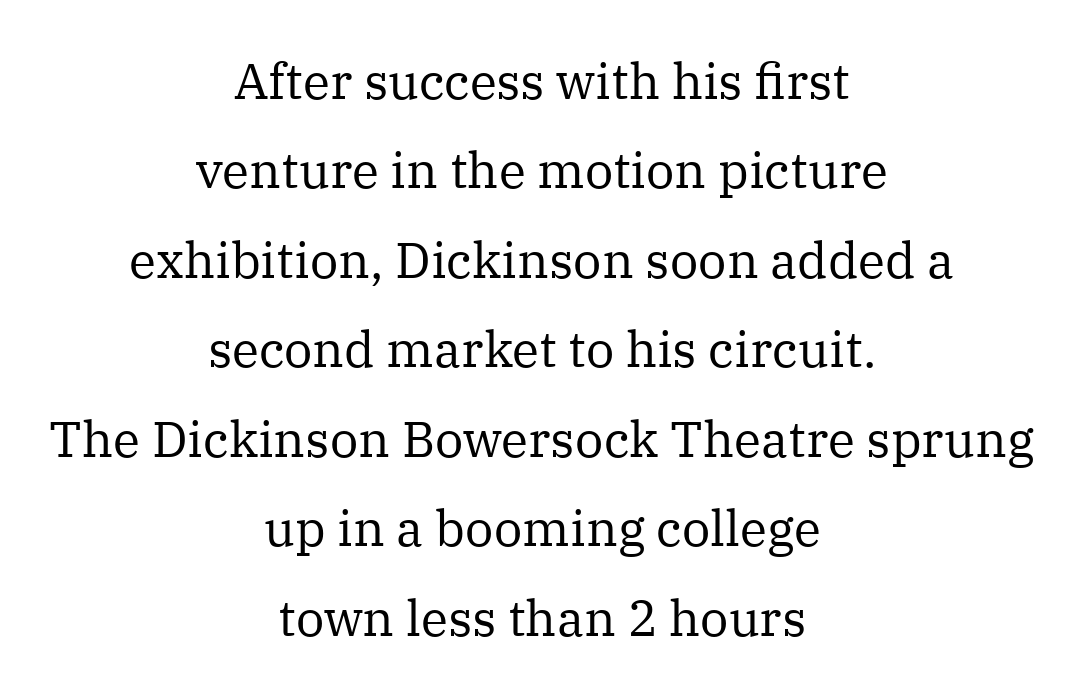
The image shows 50 px regular-weight serif type, upright; set centered, line spacing 1.79x, normal letter spacing, not underlined; medium stroke contrast and a medium x-height.
